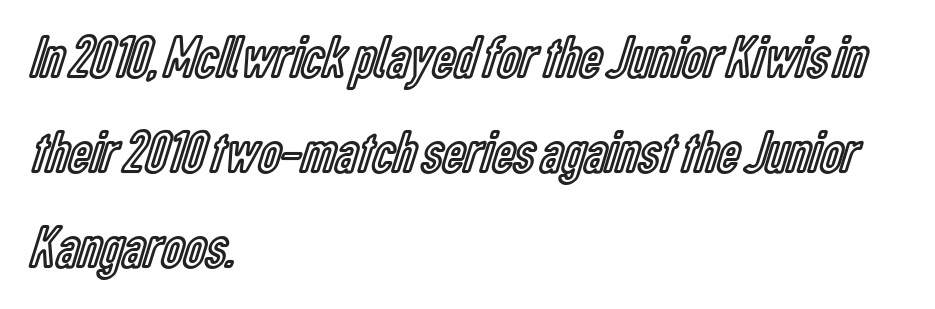
The image shows 61 px condensed type; set left-aligned, normal line spacing (1.56x), normal letter spacing, not underlined; a medium x-height.
